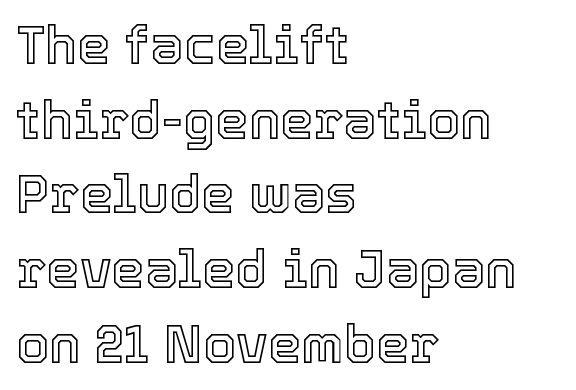
The image shows 53 px text type, upright; set left-aligned, normal line spacing (1.41x), normal letter spacing, not underlined; a medium x-height.
